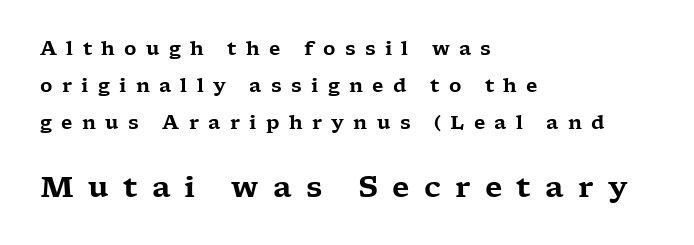
You could not count columns in this text — the font is proportionally spaced. Character size in the trailing block exceeds that of the leading block. Short note: letters widely spaced. The specimen omits any rule beneath the text block's lines. The characters display serif detailing at their extremities.
